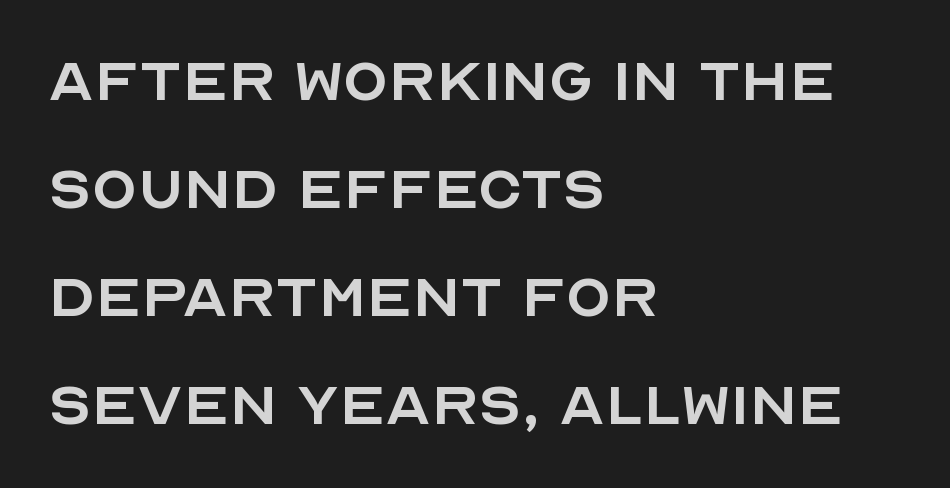
The axis of the letterforms is exactly vertical. The strip under each line holds only bare page. Note the varied advance widths — an 'i' is clearly narrower than an 'm'. Between one letter and the next there's only the usual sliver of space. Weight: regular or lighter.
